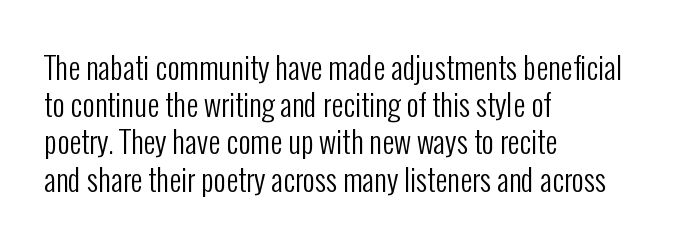
The rendering uses natural spacing where letterforms have individual widths. The typesetter chose a ragged-right arrangement here. Posture: straight, roman, zero tilt. Tracking here is standard; glyphs follow each other at the usual distance. The text was rendered using a sans face with plain stroke endings. Clear beneath every line of the passage.
